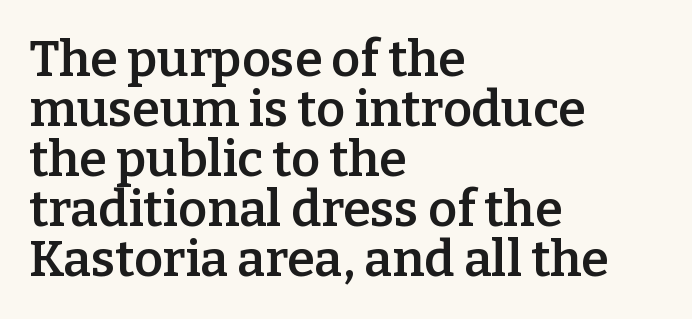
This is the regular roman posture of the typeface. All the whitespace from short lines collects on the right. Rows of type sit shoulder to shoulder in the vertical direction. The space directly below the letters is spotless.
